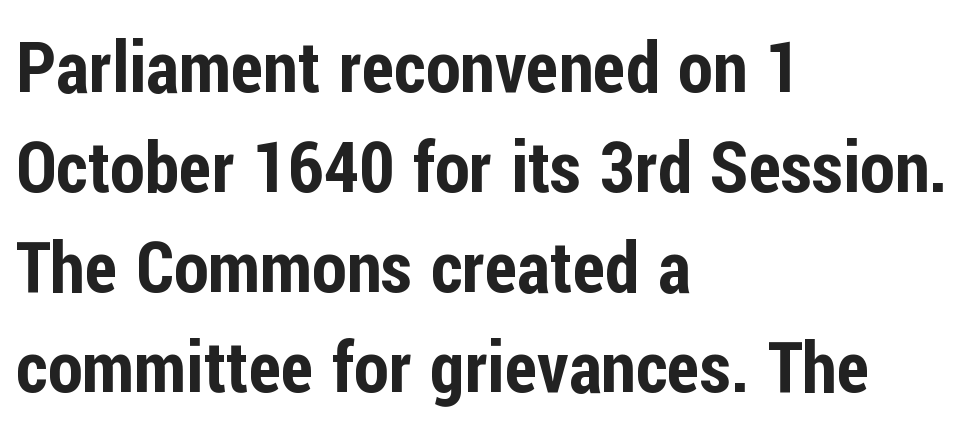
Q: Is the text italic (slanted)? A: No, it is upright.
Q: Is the typeface a serif or a sans-serif typeface? A: Sans-serif.
Q: Is the text underlined? A: No.
Q: How is the paragraph aligned? A: Left-aligned.
Q: Is the spacing between letters normal or unusually wide? A: Normal.
Q: Is the spacing between lines tight, normal or loose? A: Normal.
Q: Width (condensed, normal, or wide)? A: Condensed.
Q: Stroke contrast? A: Low.
Q: x-height? A: Medium.
Q: Monospaced? A: No.
